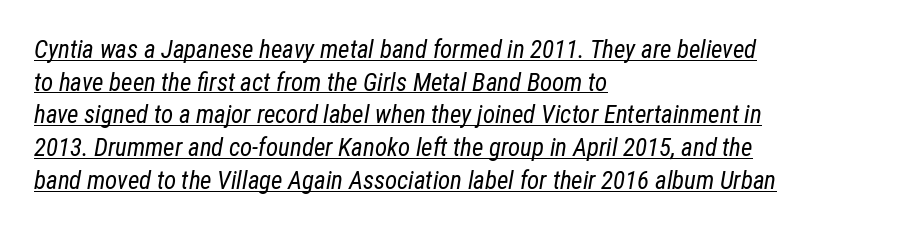
Interline gaps are of average width in this sample. The letterforms sit at book weight or below. The lines in this sample share a left origin and differ only in where they stop. The letters sit at their default tracking, neither squeezed nor spread. Slanted lettering throughout.
